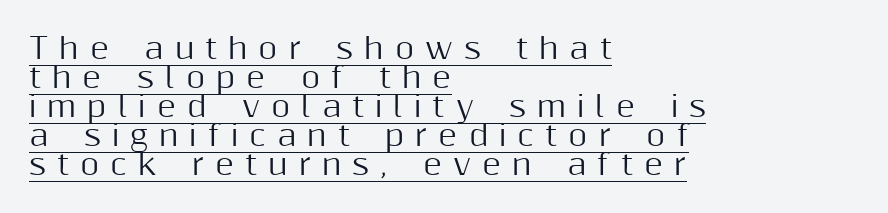
{"serif": "no", "italic": "no", "width": "normal", "stroke_contrast": "medium", "x_height": "medium", "monospaced": "no", "underline": "yes", "align": "left", "line_spacing": "tight", "line_spacing_ratio": 1.0, "letter_spacing": "wide", "letter_spacing_em": 0.38, "glyph_px": 29}
